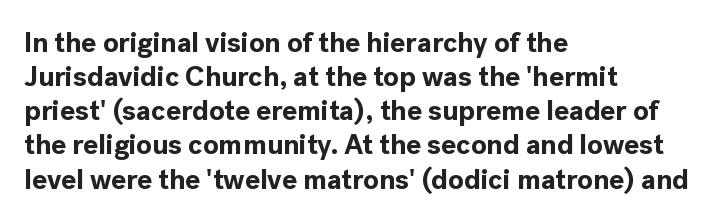
{"serif": "no", "italic": "no", "bold": "yes", "weight": "bold", "width": "normal", "x_height": "medium", "monospaced": "no", "underline": "no", "align": "left", "line_spacing_ratio": 1.22, "letter_spacing": "normal", "letter_spacing_em": 0.0, "glyph_px": 28}
